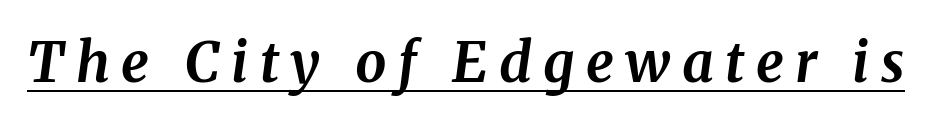
The image shows 55 px bold serif type, italic (leaning right); set unusually wide letter spacing (+0.21 em), underlined; medium stroke contrast and a medium x-height.
